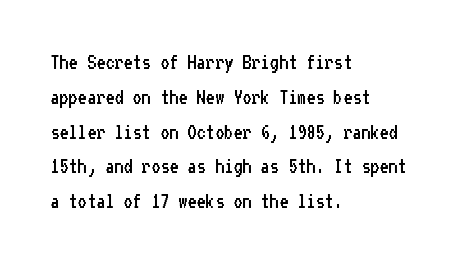
{"italic": "no", "bold": "no", "underline": "no", "align": "left", "line_spacing": "normal", "line_spacing_ratio": 1.58, "letter_spacing": "normal", "letter_spacing_em": 0.0, "glyph_px": 22}
